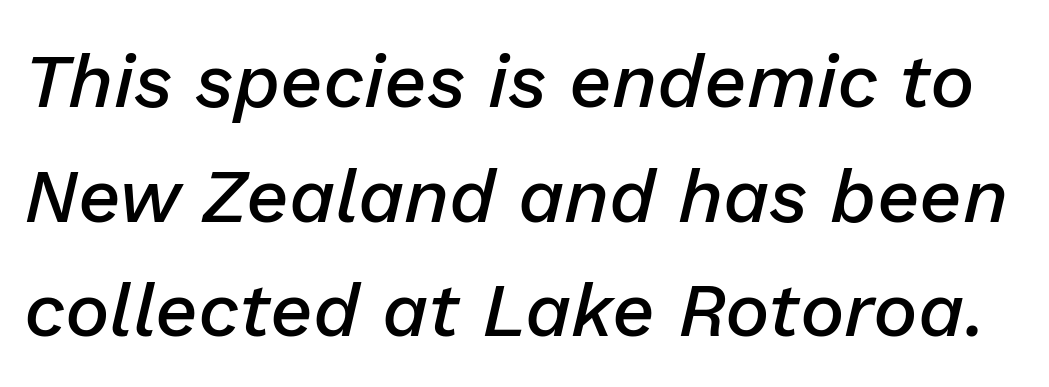
Character widths vary here, with narrow letters taking less room than wide ones. This rendering leaves character spacing at its baseline value. Normally led — the rows are evenly, conventionally spaced. It's the slanting kind of type. The rendering uses a semibold face; strokes are thickened but not to full bold. Beneath every word, the page is bare.
